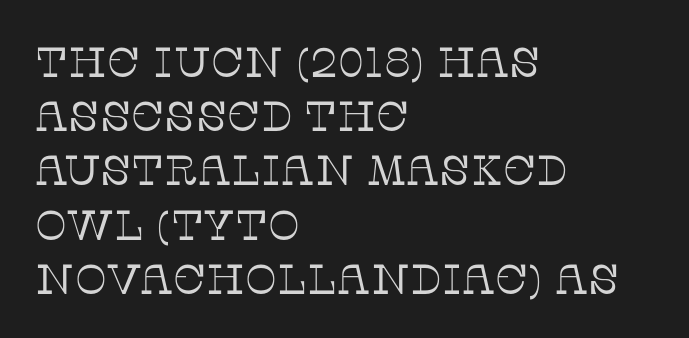
Q: Is the text bold? A: No.
Q: Is the text italic (slanted)? A: No, it is upright.
Q: Is the typeface a serif or a sans-serif typeface? A: Serif.
Q: Is the text underlined? A: No.
Q: How is the paragraph aligned? A: Left-aligned.
Q: Is the spacing between letters normal or unusually wide? A: Normal.
Q: Is the spacing between lines tight, normal or loose? A: Normal.
Q: Width (condensed, normal, or wide)? A: Normal.
Q: Stroke contrast? A: Low.
Q: x-height? A: Large.
Q: Monospaced? A: No.
